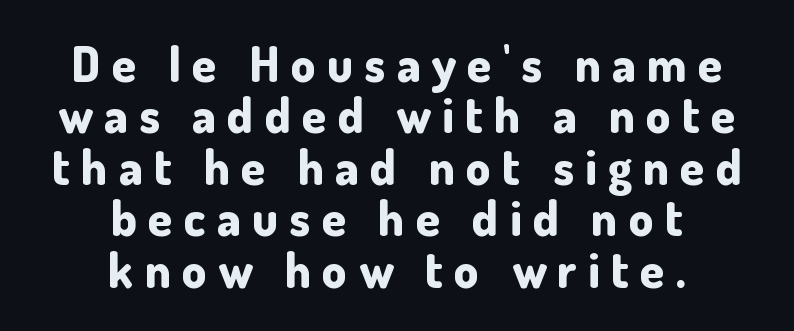
Centered paragraph, ragged on both sides. Are there feet on the stems? There aren't — it's a sans. Is there much room between lines? No — they nearly touch. The lettering stays uniformly vertical, giving the passage a roman look. You'd pick this weight for a headline — it's a proper bold. No word sits above an underline.
